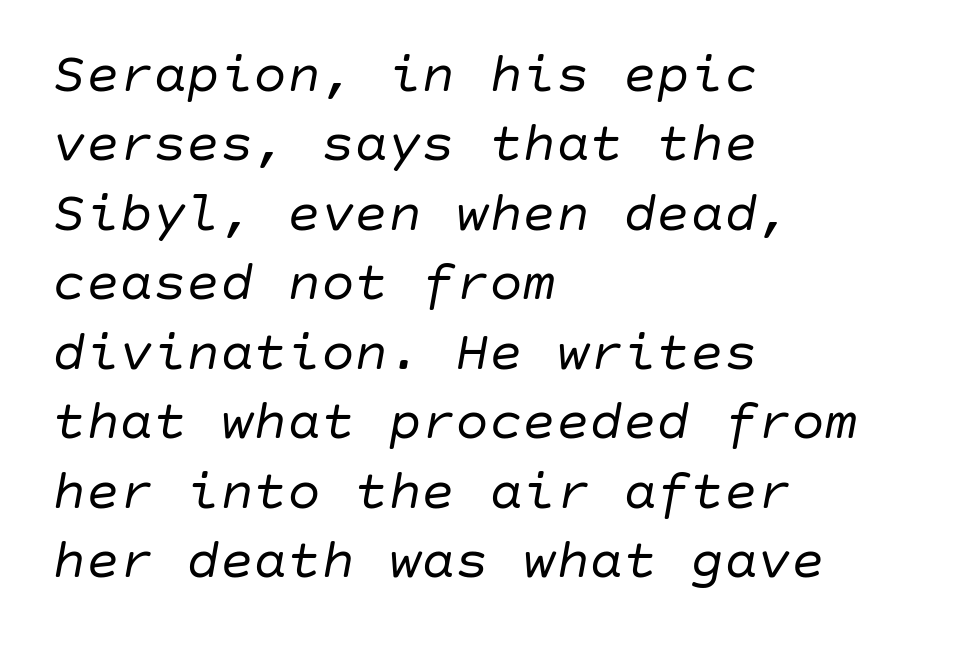
The image shows 56 px regular-weight type, italic (leaning right); set left-aligned, line spacing 1.24x, normal letter spacing, not underlined; low stroke contrast and a large x-height.
